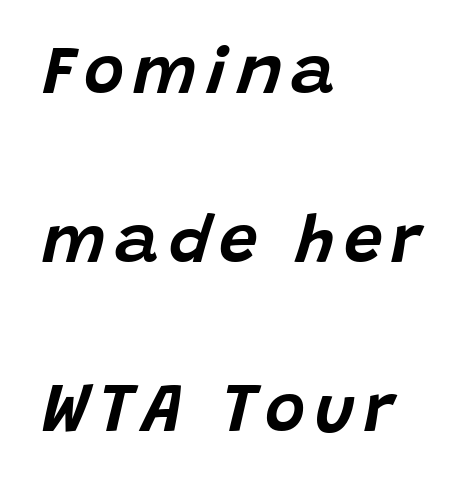
Q: Is the text italic (slanted)? A: Yes, it leans right by about 15 degrees.
Q: Is the text underlined? A: No.
Q: How is the paragraph aligned? A: Left-aligned.
Q: Is the spacing between lines tight, normal or loose? A: Loose.
Q: Width (condensed, normal, or wide)? A: Normal.
Q: Stroke contrast? A: Low.
Q: x-height? A: Large.
Q: Monospaced? A: No.
